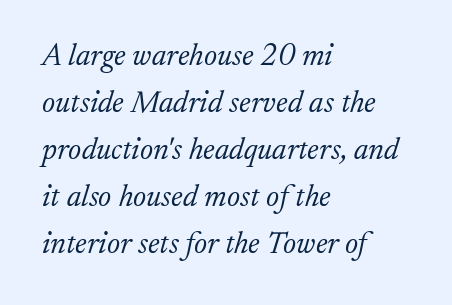
Q: Is the text bold? A: No.
Q: Is the text italic (slanted)? A: Yes, it leans right by about 17 degrees.
Q: Is the typeface a serif or a sans-serif typeface? A: Serif.
Q: Is the text underlined? A: No.
Q: How is the paragraph aligned? A: Left-aligned.
Q: Is the spacing between letters normal or unusually wide? A: Normal.
Q: Is the spacing between lines tight, normal or loose? A: Normal.
Q: Width (condensed, normal, or wide)? A: Normal.
Q: Stroke contrast? A: Low.
Q: x-height? A: Small.
Q: Monospaced? A: No.
